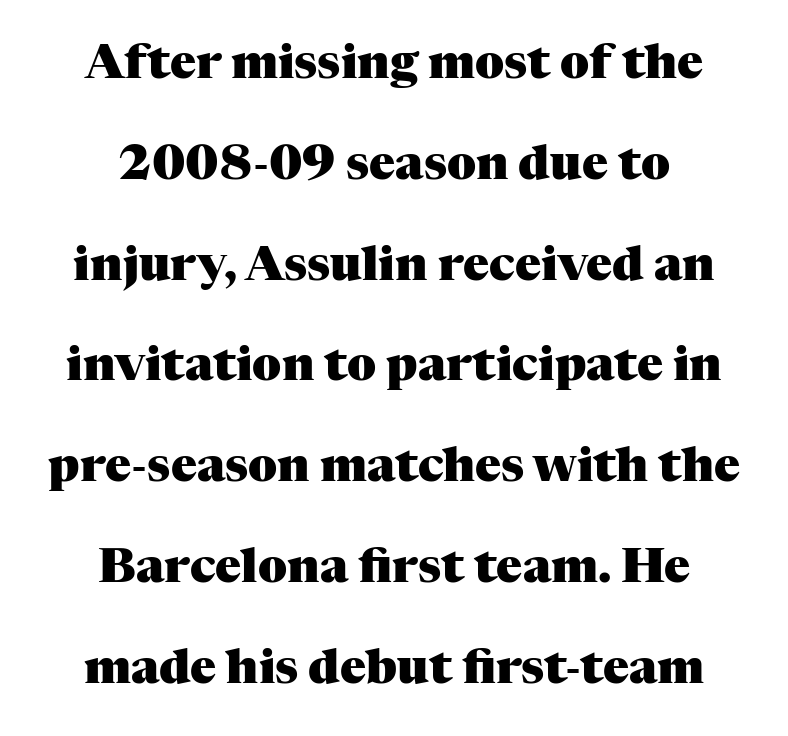
The image shows 48 px heavy serif type, upright; set centered, loose line spacing (2.1x), normal letter spacing, not underlined; medium stroke contrast and a medium x-height.
